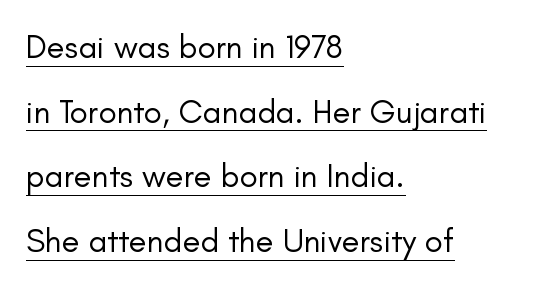
The glyphs are accompanied by a horizontal stroke just below them. Inter-character spacing is left at the font's built-in metrics. The font sits on the lighter half of the weight spectrum, regular included. Characters remain perfectly vertical along every line.
